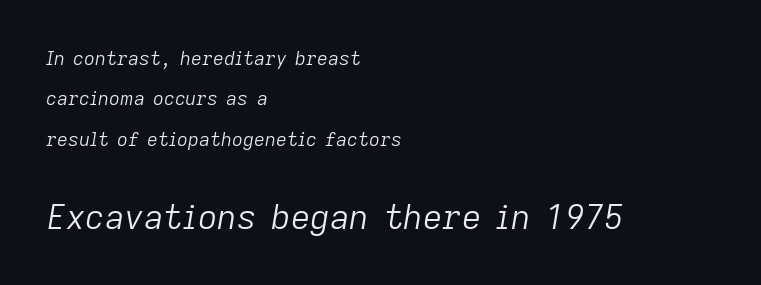
Q: Is the text bold? A: No.
Q: Is the text italic (slanted)? A: Yes, it leans right by about 9 degrees.
Q: Is the text underlined? A: No.
Q: How is the paragraph aligned? A: Left-aligned.
Q: Is the spacing between letters normal or unusually wide? A: Normal.
Q: Is the spacing between lines tight, normal or loose? A: Loose.
Q: Which block of text is set in a larger size, the first (top) or the second (bottom)? A: The second (bottom) one.
Q: Width (condensed, normal, or wide)? A: Normal.
Q: Stroke contrast? A: Low.
Q: x-height? A: Medium.
Q: Monospaced? A: No.
